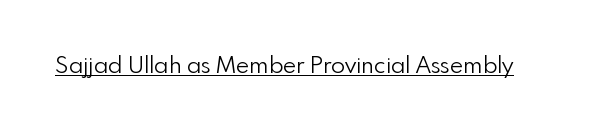
The image shows 23 px text type, upright; set normal letter spacing, underlined.
